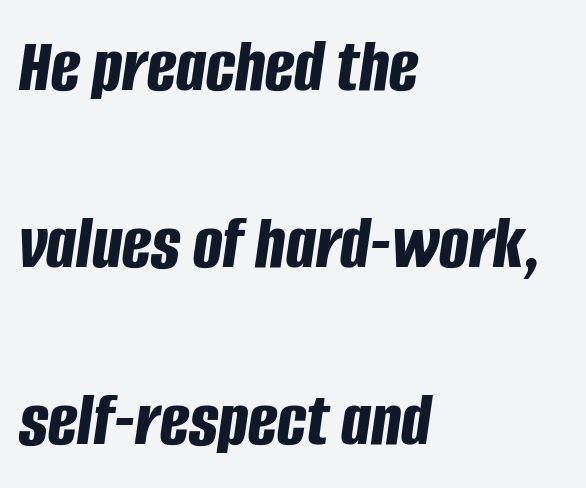
Each row of text sits above clean, open space. The setting favours the left margin, as ordinary paragraphs usually do. Chunky letters — that's bold for sure. The rendering uses a large line-height, opening up the rows. Looks like regular typesetting: each glyph gets only the width it needs. These lines keep a tight, regular rhythm from letter to letter.
